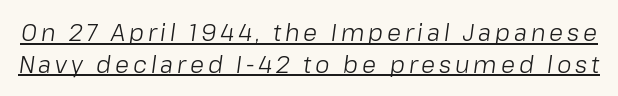
{"italic": "yes", "lean": "right", "slant_degrees": 8, "bold": "no", "underline": "yes", "line_spacing": "normal", "line_spacing_ratio": 1.37, "glyph_px": 23}
